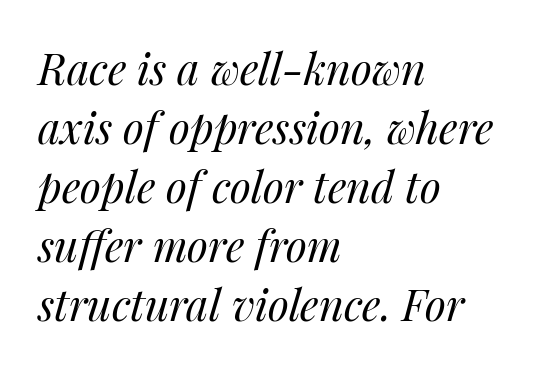
The whole block is typeset with a tilt. These lines keep a tight, regular rhythm from letter to letter. The lines sit at an ordinary, default distance from one another. Leftover space on each line is placed entirely after the last word. Plain, unruled lines of type.
